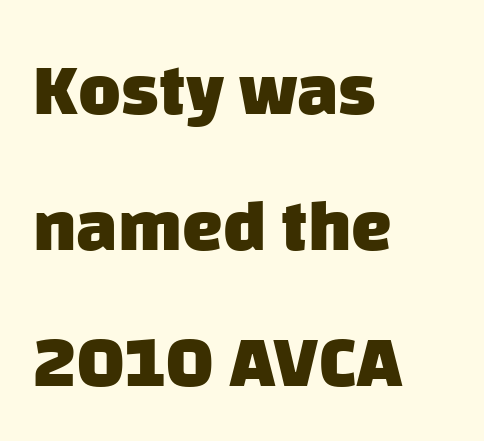
The image shows 73 px heavy sans-serif type; set left-aligned, line spacing 1.86x, normal letter spacing, not underlined; low stroke contrast and a large x-height.
